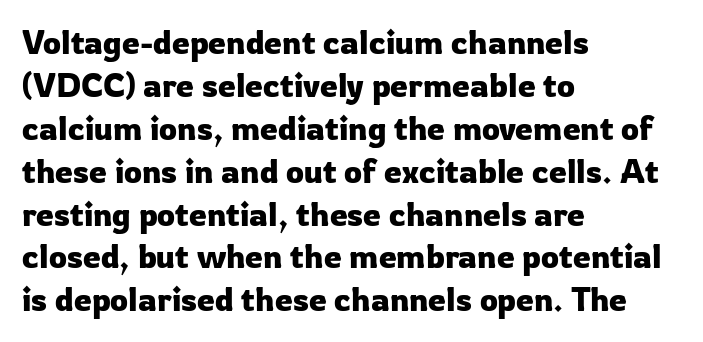
The letters stand straight up with perfectly vertical stems. Compared with typical paragraphs, the rows here are spaced about the same. Reading down the block, your eye returns to a fixed left position each line. Check where the strokes stop: nothing finishes them off — pure sans. Words appear dense and cohesive because spacing is normal.
